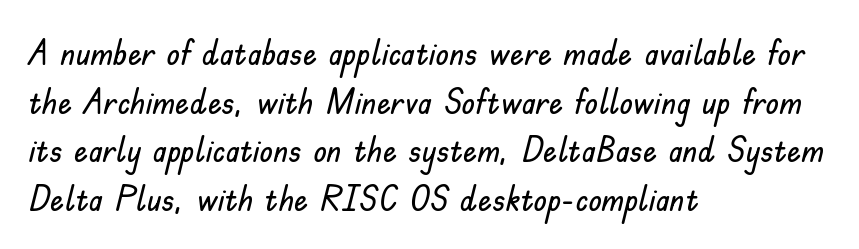
Descenders are the only things crossing below the line. A typesetter would call this proportional, since set widths differ per character. Note: no serifs on the glyphs. Each word holds together tightly as a unit, with standard inter-letter gaps. The paragraph shown leans on its left margin. The lines sit at an ordinary, default distance from one another.
